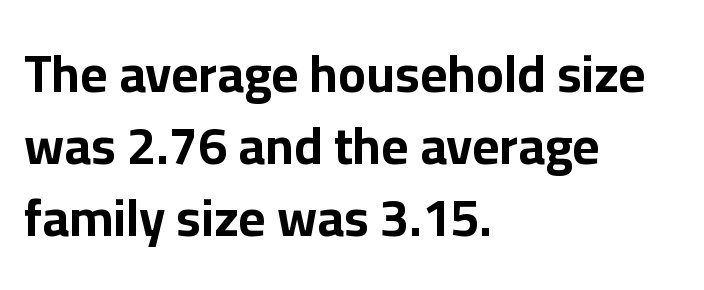
{"serif": "no", "italic": "no", "bold": "yes", "weight": "bold", "width": "normal", "stroke_contrast": "low", "x_height": "medium", "monospaced": "no", "underline": "no", "align": "left", "line_spacing": "normal", "line_spacing_ratio": 1.38, "letter_spacing": "normal", "letter_spacing_em": 0.0, "glyph_px": 52}
